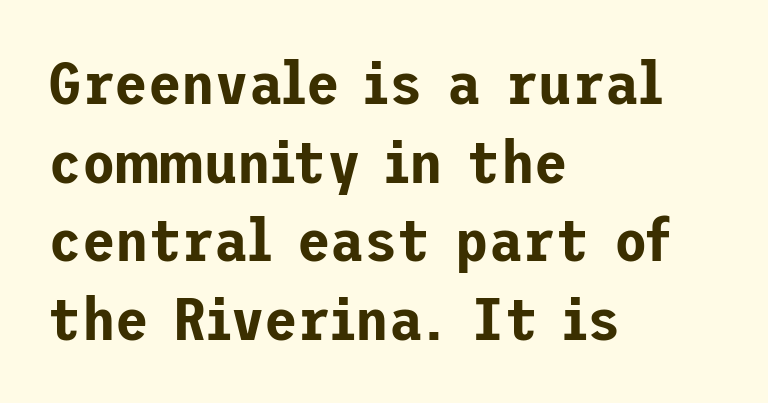
Is the letter spacing exaggerated? No — it looks like the ordinary default. Style check: upright. The paragraph shown leans on its left margin. A typesetter would label this face a sans.
